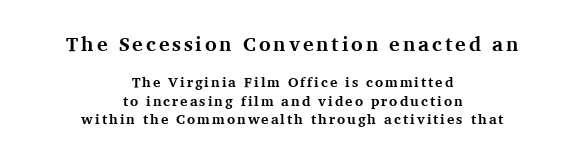
{"italic": "no", "bold": "yes", "underline": "no", "align": "center", "line_spacing": "normal", "line_spacing_ratio": 1.34, "larger_block": "first", "size_ratio": 1.43, "glyph_px": 20}
